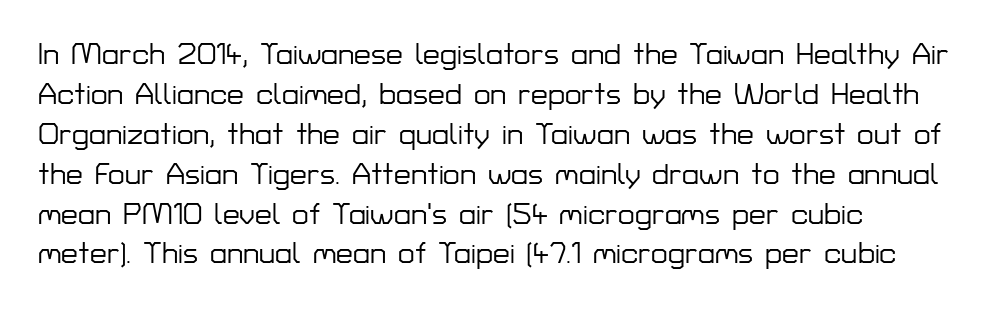
The foot of each line stays bare and open. Here the glyphs are tracked normally, forming tight word shapes. Evenly set lines give the paragraph a standard silhouette. It's the straight-up-and-down kind of type. Do the characters align in a grid? No, the font is proportional.
